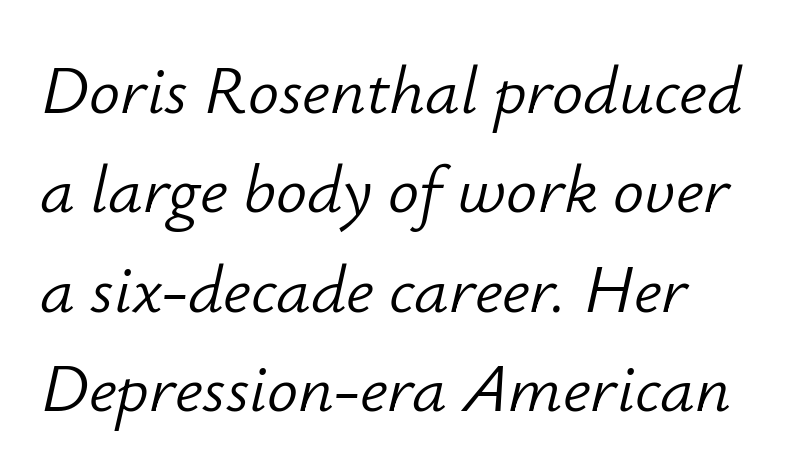
{"italic": "yes", "lean": "right", "slant_degrees": 12, "bold": "no", "weight": "light", "width": "normal", "stroke_contrast": "low", "x_height": "small", "monospaced": "no", "underline": "no", "line_spacing": "normal", "line_spacing_ratio": 1.44, "letter_spacing": "normal", "letter_spacing_em": 0.0, "glyph_px": 69}
